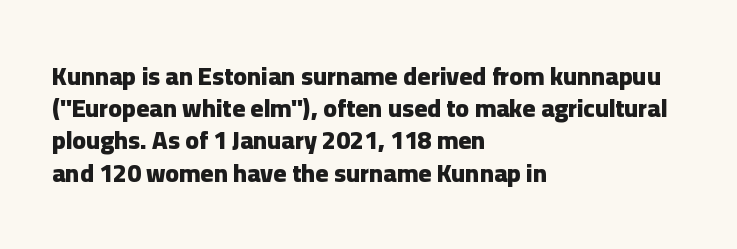
Q: Is the text bold? A: Yes.
Q: Is the text italic (slanted)? A: No, it is upright.
Q: Is the text underlined? A: No.
Q: How is the paragraph aligned? A: Left-aligned.
Q: Is the spacing between letters normal or unusually wide? A: Normal.
Q: Is the spacing between lines tight, normal or loose? A: Normal.
